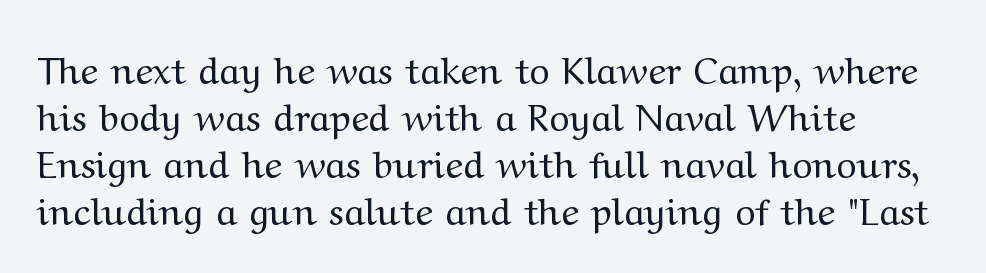
{"serif": "yes", "italic": "no", "bold": "no", "weight": "regular", "width": "wide", "stroke_contrast": "medium", "x_height": "medium", "monospaced": "no", "underline": "no", "align": "left", "line_spacing_ratio": 1.24, "letter_spacing": "normal", "letter_spacing_em": 0.0, "glyph_px": 38}
